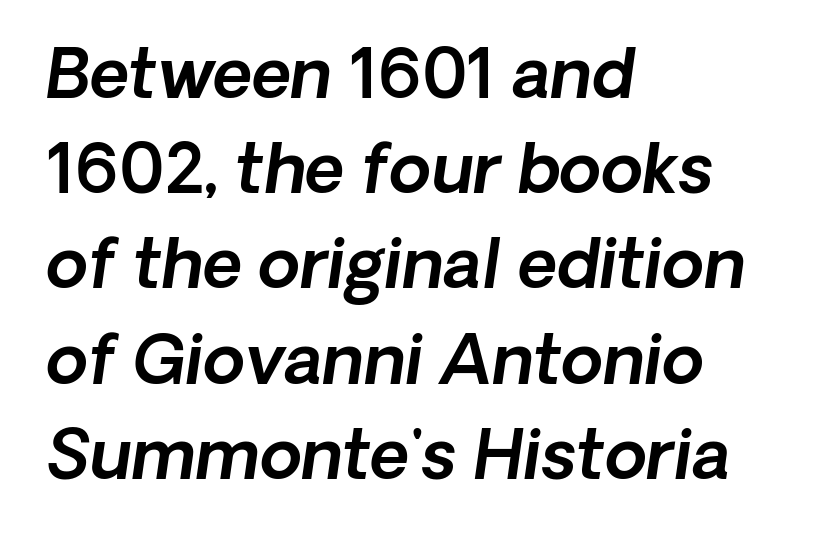
The image shows 68 px text type, italic (leaning right); set left-aligned, normal line spacing (1.4x), normal letter spacing, not underlined; a medium x-height.
